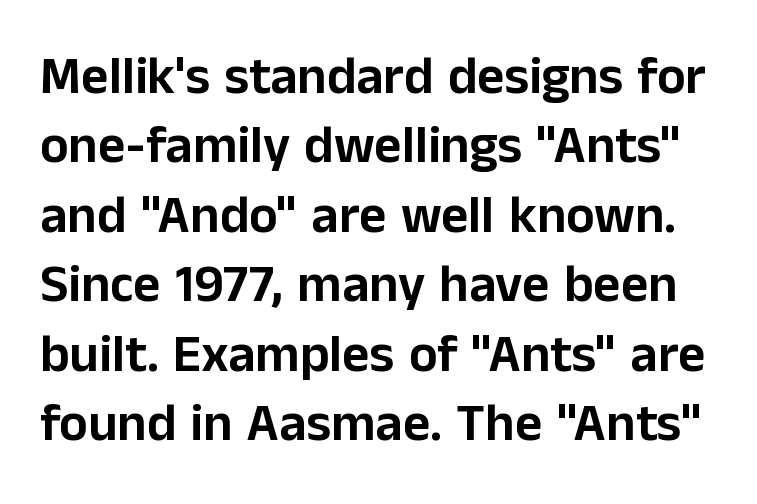
{"serif": "no", "italic": "no", "width": "normal", "stroke_contrast": "low", "x_height": "medium", "monospaced": "no", "underline": "no", "line_spacing": "normal", "line_spacing_ratio": 1.31, "letter_spacing": "normal", "letter_spacing_em": 0.0, "glyph_px": 53}
